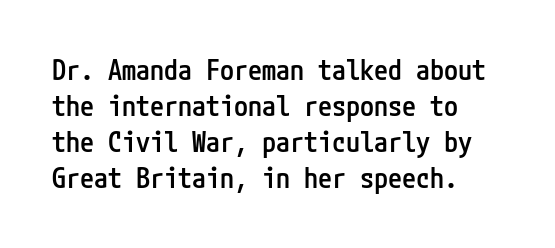
The image shows 28 px semibold, condensed sans-serif type, upright; set normal line spacing (1.29x), normal letter spacing, not underlined; low stroke contrast and a medium x-height.
